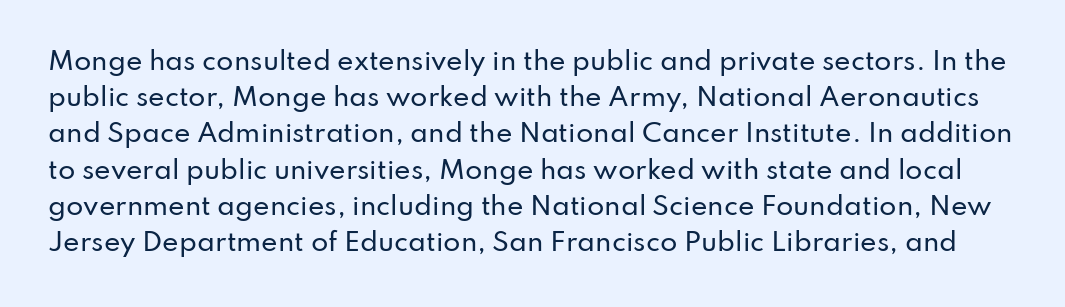
The passage shown is not underscored anywhere. The designer left line spacing at the default. The letters sit at their default tracking, neither squeezed nor spread. Characters remain perfectly vertical along every line.
